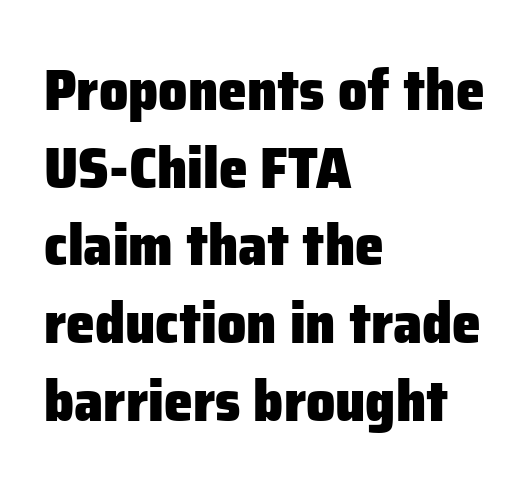
The tracking reads as untouched default to a designer's eye. This rendering uses left alignment, leaving the right contour irregular. Reading down the column, the eye jumps a familiar distance to each next line. What weight is shown? A full bold with thick strokes. A typesetter would mark this as roman, not italic.
